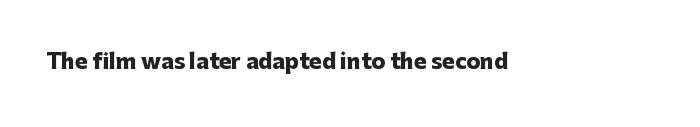
{"italic": "no", "bold": "yes", "underline": "no", "letter_spacing": "normal", "letter_spacing_em": 0.0, "glyph_px": 21}
